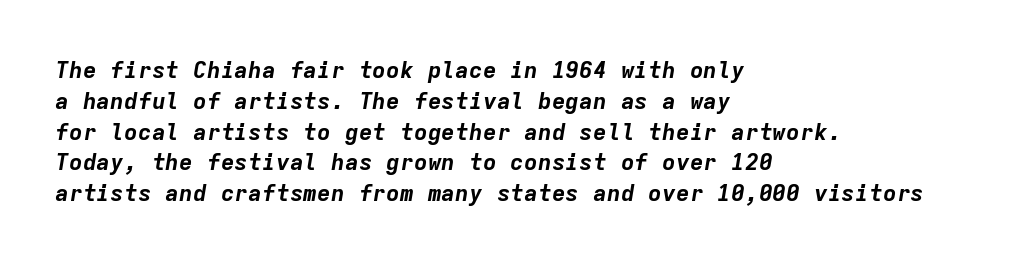
{"italic": "yes", "lean": "right", "slant_degrees": 9, "bold": "yes", "underline": "no", "align": "left", "line_spacing": "normal", "line_spacing_ratio": 1.34, "letter_spacing": "normal", "letter_spacing_em": 0.0, "glyph_px": 23}
